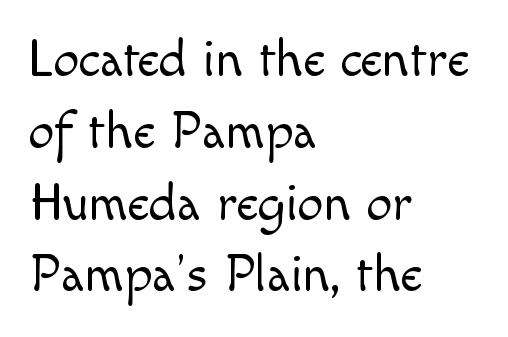
Q: Is the text bold? A: No.
Q: Is the text italic (slanted)? A: No, it is upright.
Q: Is the typeface a serif or a sans-serif typeface? A: Sans-serif.
Q: Is the text underlined? A: No.
Q: How is the paragraph aligned? A: Left-aligned.
Q: Is the spacing between letters normal or unusually wide? A: Normal.
Q: Is the spacing between lines tight, normal or loose? A: Normal.
Q: Width (condensed, normal, or wide)? A: Normal.
Q: x-height? A: Small.
Q: Monospaced? A: No.
